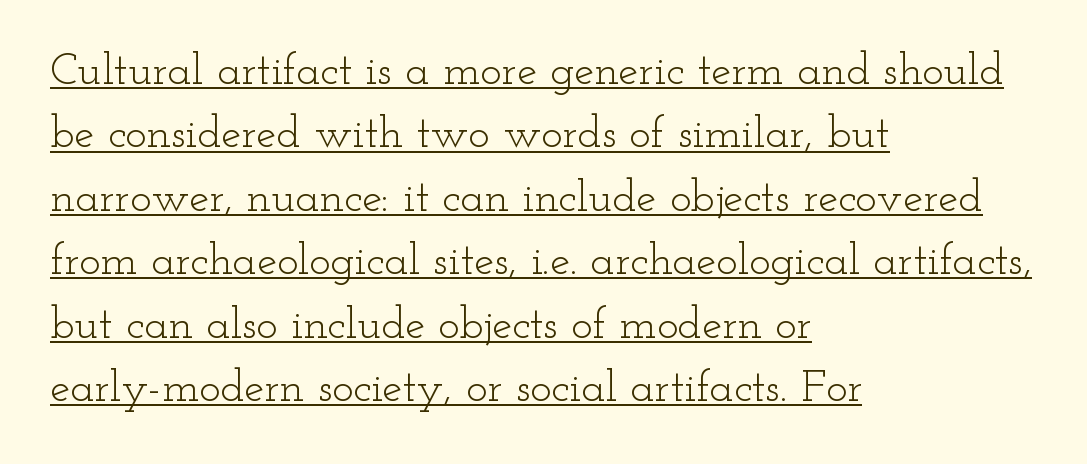
It's the straight-up-and-down kind of type. This rendering leaves character spacing at its baseline value. Compared with typical paragraphs, the rows here are spaced about the same. Observe the serifs anchoring each vertical stroke in this sample. Notice how the passage keeps a crisp vertical edge on the left only. The glyphs are accompanied by a horizontal stroke just below them.
